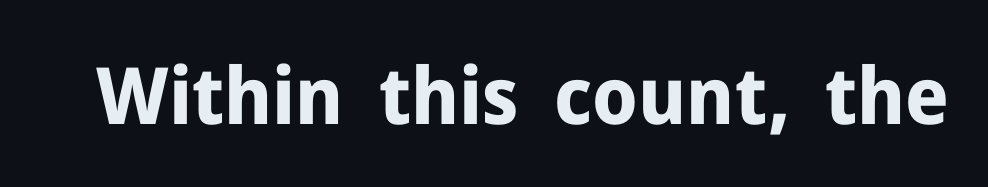
The image shows 79 px bold sans-serif type, upright; set normal letter spacing, not underlined; low stroke contrast and a medium x-height.
